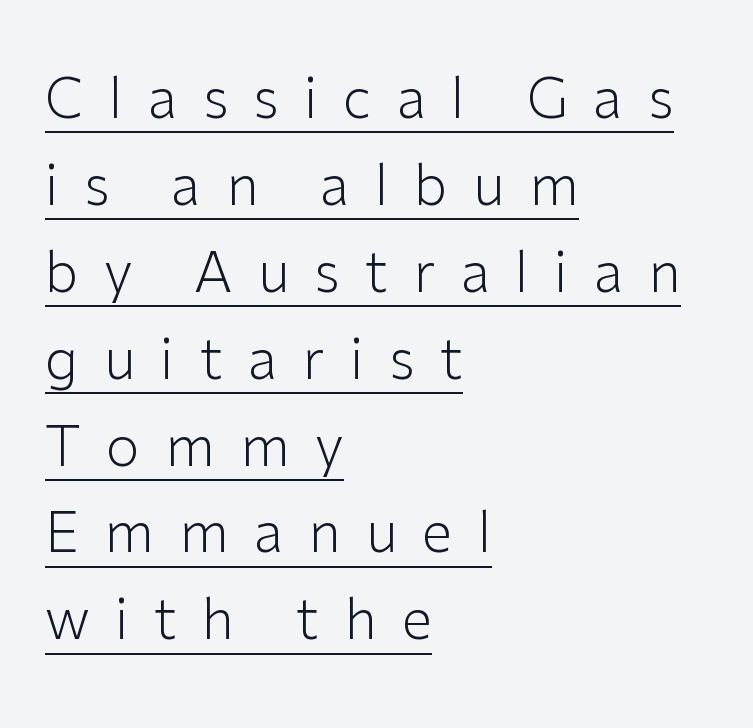
The image shows 55 px light sans-serif type, upright; set left-aligned, normal line spacing (1.58x), unusually wide letter spacing (+0.46 em), underlined; low stroke contrast and a medium x-height.
